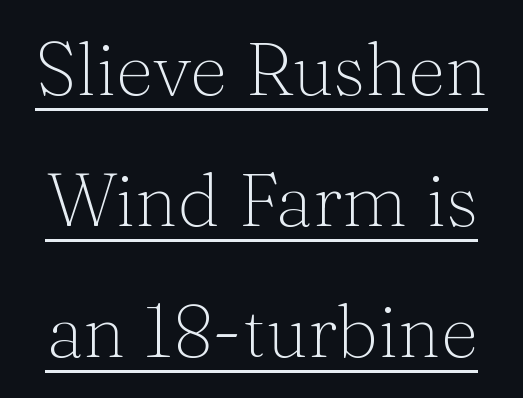
{"serif": "yes", "italic": "no", "bold": "no", "weight": "thin", "width": "normal", "stroke_contrast": "medium", "x_height": "medium", "monospaced": "no", "underline": "yes", "line_spacing_ratio": 1.77, "letter_spacing": "normal", "letter_spacing_em": 0.0, "glyph_px": 74}
